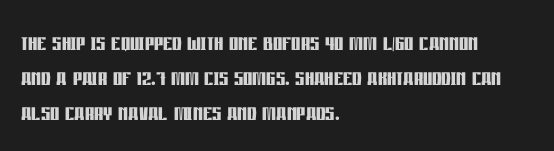
Proportional: the letters do not fall into vertical columns. The baseline area is clear. Plenty of ink on the page — the face is bold. This rendering uses left alignment, leaving the right contour irregular.
